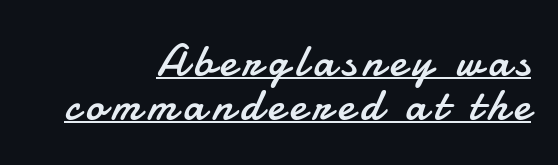
The image shows 46 px regular-weight sans-serif type; set right-aligned, tight line spacing (0.96x), underlined; low stroke contrast and a small x-height.
